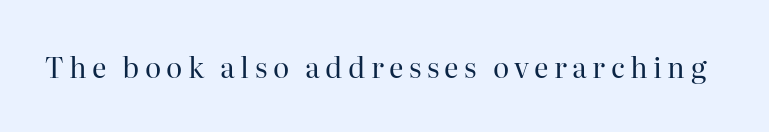
The image shows 28 px regular-weight serif type, upright; set not underlined; high stroke contrast and a medium x-height.
